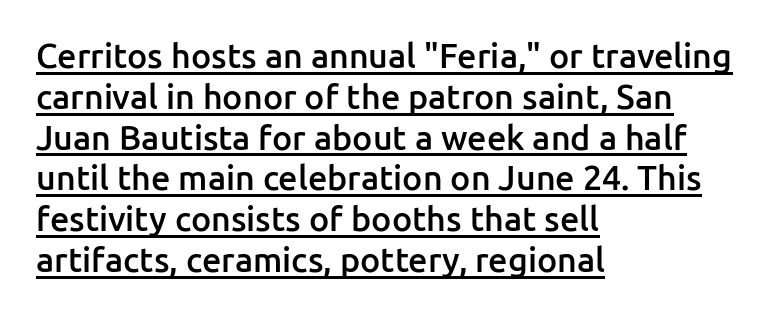
Q: Is the text bold? A: Semi-bold.
Q: Is the text italic (slanted)? A: No, it is upright.
Q: Is the typeface a serif or a sans-serif typeface? A: Sans-serif.
Q: Is the text underlined? A: Yes.
Q: How is the paragraph aligned? A: Left-aligned.
Q: Is the spacing between letters normal or unusually wide? A: Normal.
Q: Width (condensed, normal, or wide)? A: Normal.
Q: Stroke contrast? A: Low.
Q: x-height? A: Medium.
Q: Monospaced? A: No.
